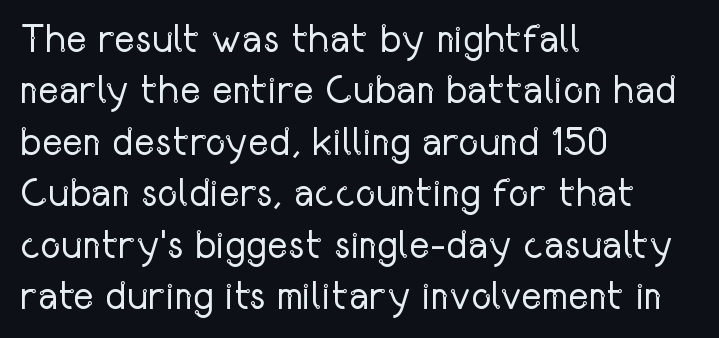
Tracking here is standard; glyphs follow each other at the usual distance. Every row of glyphs begins at an identical x-position on the left. Any mark beneath the type? The region is blank. Regarding leading, the lines here are spaced in the standard way. Classification — sans serif.
